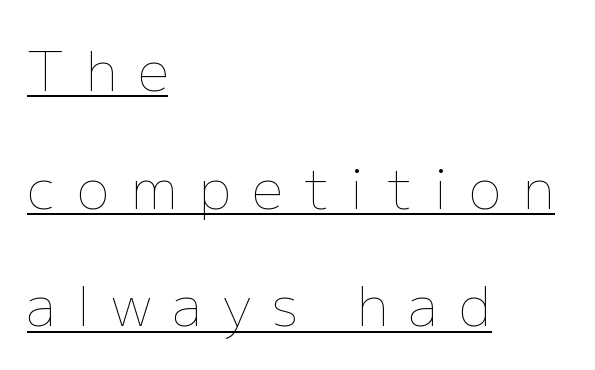
Notice how the stems are strictly vertical — no italics here. Visually the block forms a straight wall on the left and a jagged coastline on the right. Each line of the rendering has a horizontal stroke beneath the glyphs. Stroke thickness stays within the range of a standard reading face or lighter. There is plenty of visible air inserted between adjacent glyphs. A great deal of white space separates one row of letters from the next.
